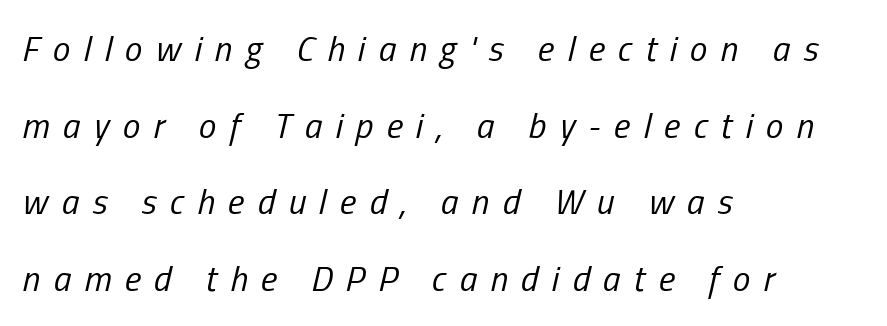
{"italic": "yes", "lean": "right", "slant_degrees": 13, "bold": "no", "weight": "regular", "width": "condensed", "stroke_contrast": "low", "x_height": "medium", "monospaced": "no", "underline": "no", "align": "left", "line_spacing": "loose", "line_spacing_ratio": 2.19, "letter_spacing": "wide", "letter_spacing_em": 0.38, "glyph_px": 35}
